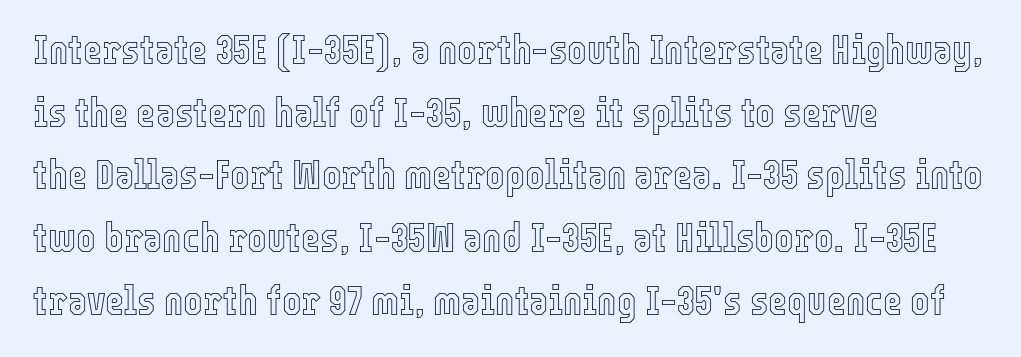
{"italic": "no", "width": "condensed", "x_height": "medium", "monospaced": "no", "underline": "no", "align": "left", "line_spacing": "normal", "line_spacing_ratio": 1.53, "letter_spacing": "normal", "letter_spacing_em": 0.0, "glyph_px": 41}
